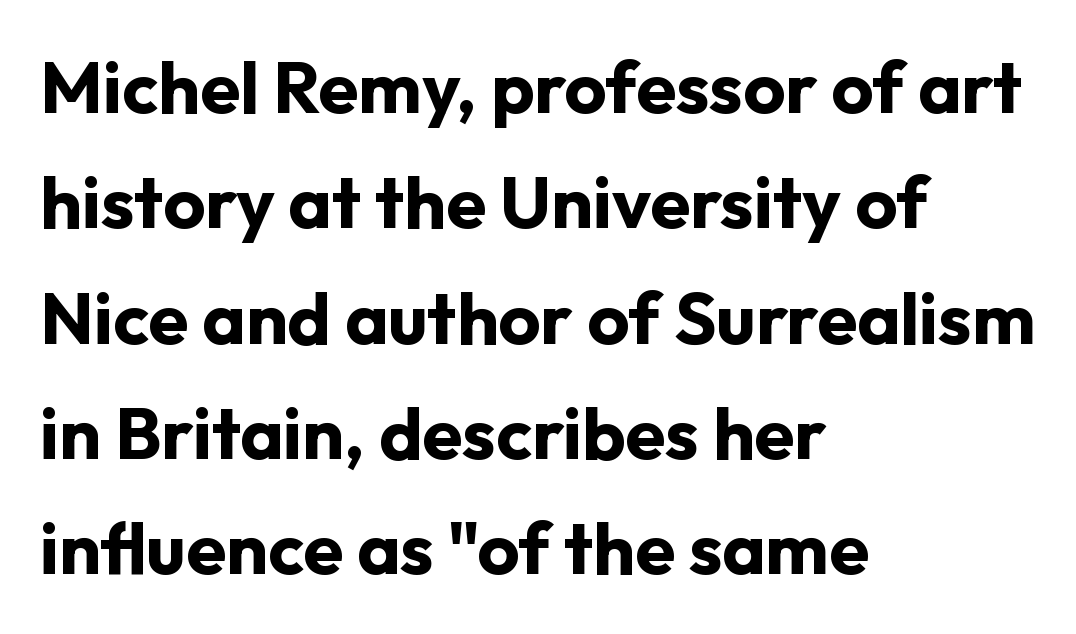
The image shows 73 px bold sans-serif type, upright; set left-aligned, normal line spacing (1.58x), normal letter spacing, not underlined; low stroke contrast and a medium x-height.
